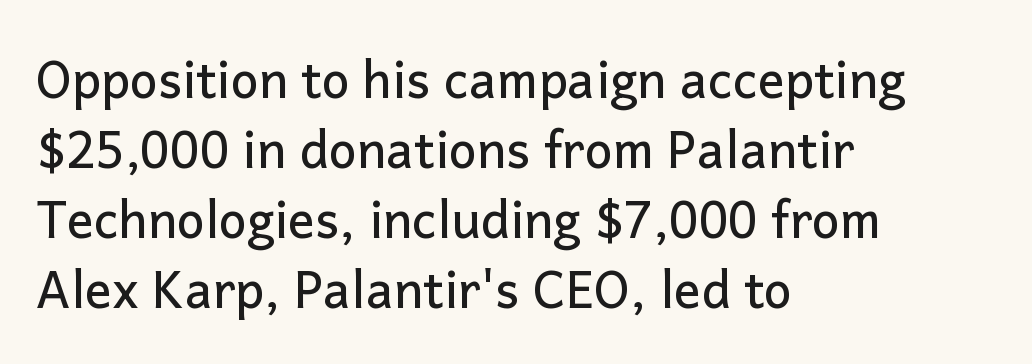
{"serif": "no", "italic": "no", "width": "normal", "stroke_contrast": "low", "x_height": "medium", "monospaced": "no", "underline": "no", "align": "left", "line_spacing": "normal", "line_spacing_ratio": 1.4, "letter_spacing": "normal", "letter_spacing_em": 0.0, "glyph_px": 50}
